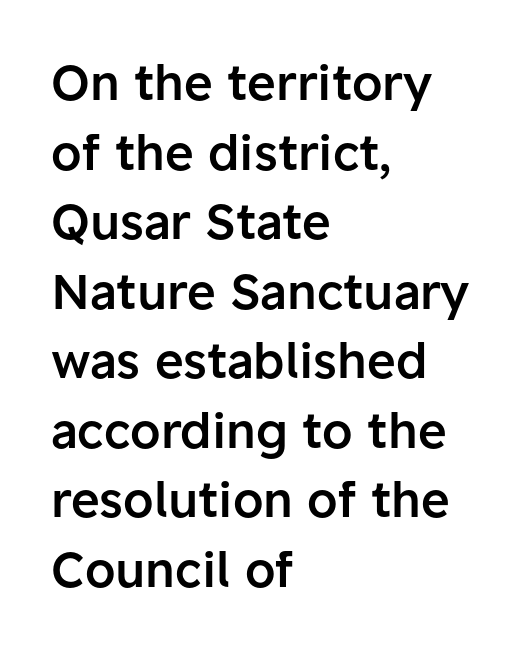
The paragraph has a hard left edge and a soft right edge. Is the letter spacing exaggerated? No — it looks like the ordinary default. The zone under the glyphs is completely vacant. Does the weight exceed regular? Yes, but only to semibold. Interline gaps are of average width in this sample.
